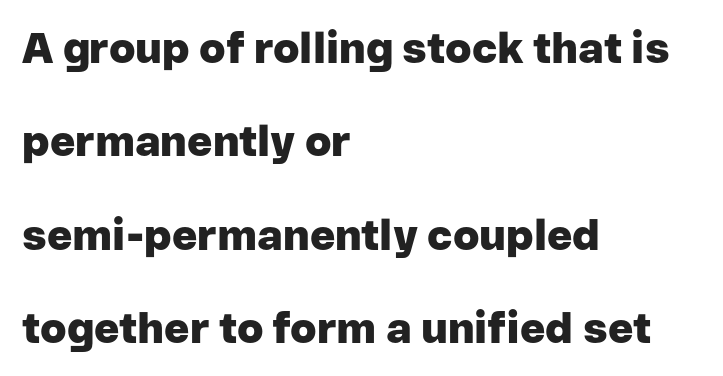
The image shows 43 px heavy sans-serif type, upright; set left-aligned, loose line spacing (2.17x), normal letter spacing, not underlined; low stroke contrast and a medium x-height.
